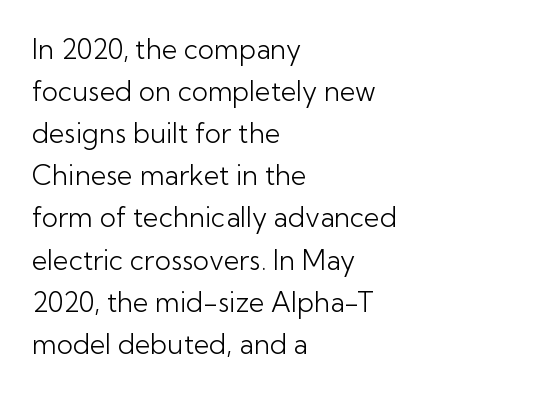
Each new line begins a customary step beneath the previous one. The passage shown is not underscored anywhere. Weight: not bold — regular or lighter. Nope, not italic — everything's standing straight. A classic flush-left, rag-right setting is used for this passage.
